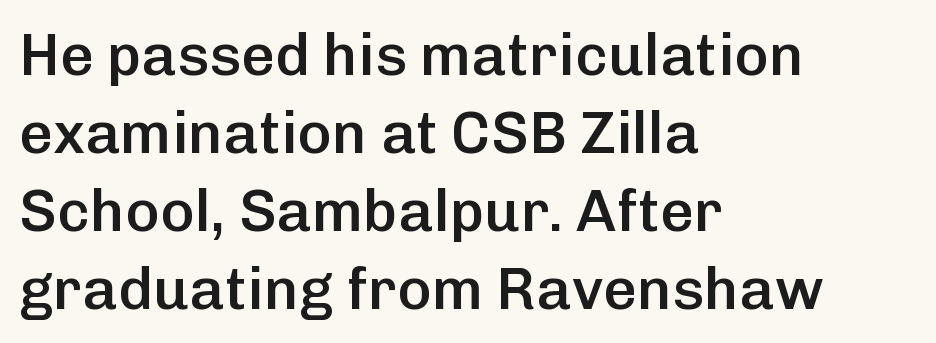
Q: Is the text bold? A: Semi-bold.
Q: Is the text italic (slanted)? A: No, it is upright.
Q: Is the typeface a serif or a sans-serif typeface? A: Sans-serif.
Q: Is the text underlined? A: No.
Q: How is the paragraph aligned? A: Left-aligned.
Q: Is the spacing between letters normal or unusually wide? A: Normal.
Q: Is the spacing between lines tight, normal or loose? A: Normal.
Q: Width (condensed, normal, or wide)? A: Normal.
Q: Stroke contrast? A: Low.
Q: x-height? A: Medium.
Q: Monospaced? A: No.
